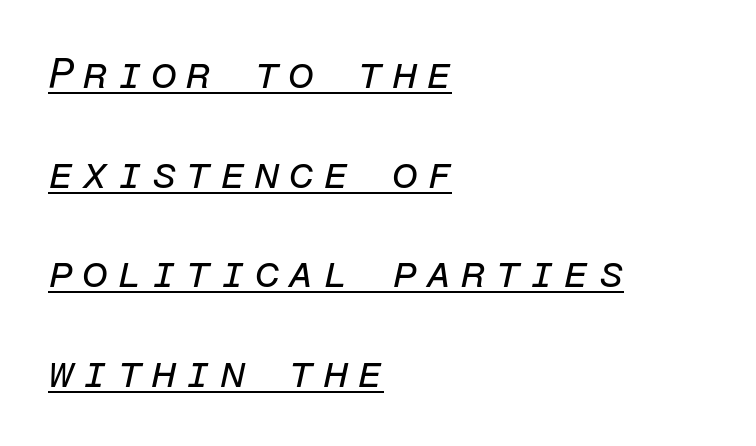
Q: Is the text bold? A: No.
Q: Is the text italic (slanted)? A: Yes, it leans right by about 12 degrees.
Q: Is the text underlined? A: Yes.
Q: How is the paragraph aligned? A: Left-aligned.
Q: Is the spacing between letters normal or unusually wide? A: Unusually wide.
Q: Is the spacing between lines tight, normal or loose? A: Loose.
Q: Width (condensed, normal, or wide)? A: Normal.
Q: Stroke contrast? A: Low.
Q: x-height? A: Medium.
Q: Monospaced? A: Yes.
